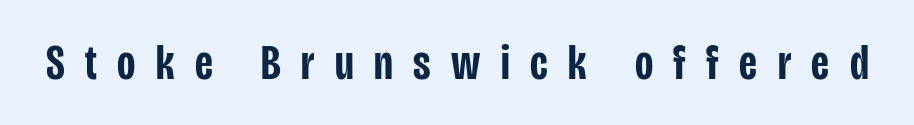
The image shows 50 px semibold, condensed sans-serif type, upright; set unusually wide letter spacing (+0.41 em), not underlined; low stroke contrast and a large x-height.
